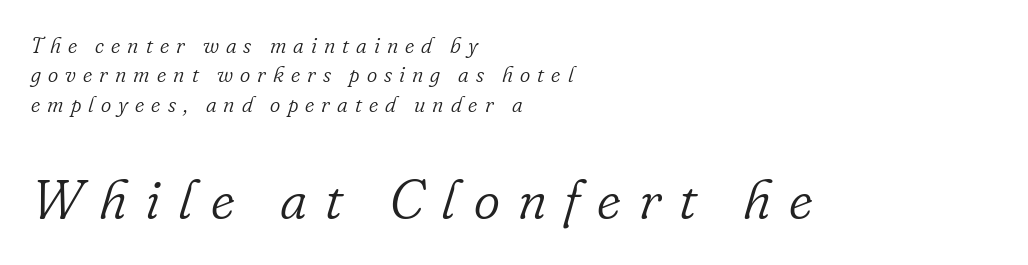
Q: Is the text bold? A: No.
Q: Is the text italic (slanted)? A: Yes, it leans right by about 16 degrees.
Q: Is the typeface a serif or a sans-serif typeface? A: Serif.
Q: Is the text underlined? A: No.
Q: How is the paragraph aligned? A: Left-aligned.
Q: Is the spacing between letters normal or unusually wide? A: Unusually wide.
Q: Is the spacing between lines tight, normal or loose? A: Normal.
Q: Which block of text is set in a larger size, the first (top) or the second (bottom)? A: The second (bottom) one.
Q: Width (condensed, normal, or wide)? A: Normal.
Q: Stroke contrast? A: Low.
Q: x-height? A: Small.
Q: Monospaced? A: No.
